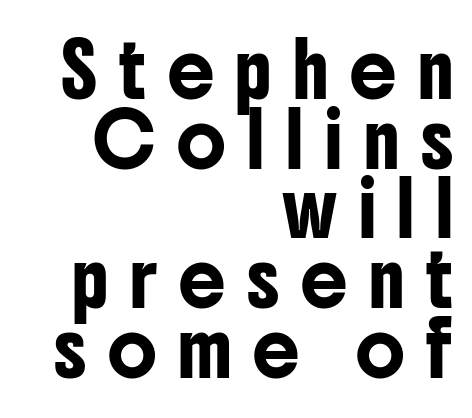
The image shows 52 px condensed sans-serif type, upright; set right-aligned, normal line spacing (1.34x), unusually wide letter spacing (+0.42 em), not underlined; low stroke contrast and a medium x-height.
